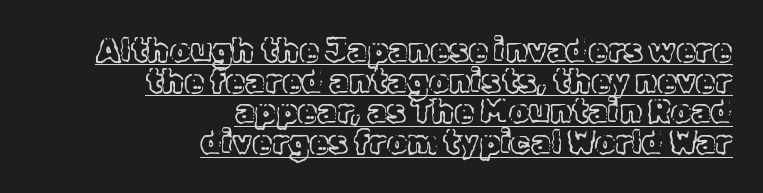
Q: Is the text italic (slanted)? A: No, it is upright.
Q: Is the text underlined? A: Yes.
Q: How is the paragraph aligned? A: Right-aligned.
Q: Is the spacing between letters normal or unusually wide? A: Normal.
Q: Is the spacing between lines tight, normal or loose? A: Tight.
Q: Width (condensed, normal, or wide)? A: Normal.
Q: x-height? A: Medium.
Q: Monospaced? A: No.
